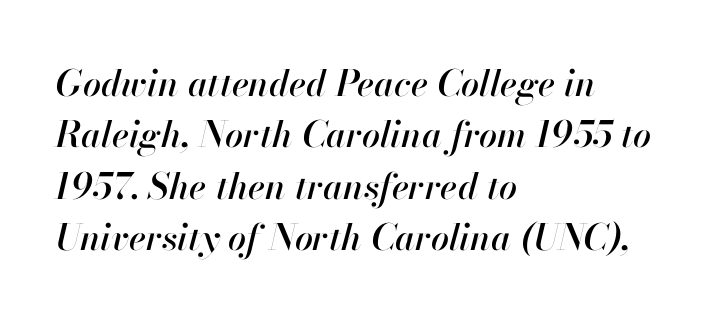
A typesetter would mark this as italic. Where is the straight margin? On the left. Here the glyphs are tracked normally, forming tight word shapes. If you measured baseline to baseline, you'd find a middling distance. The zone under the glyphs is completely vacant.
